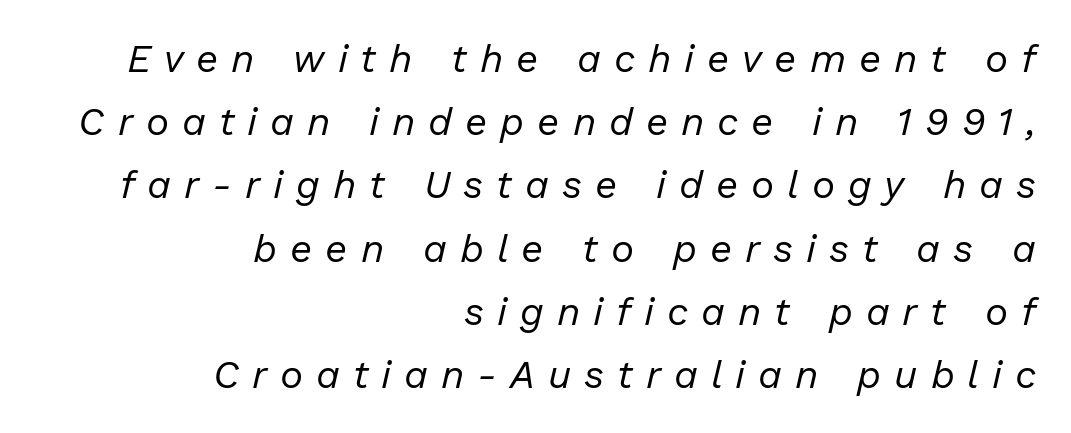
{"italic": "yes", "lean": "right", "slant_degrees": 13, "bold": "no", "weight": "regular", "width": "normal", "stroke_contrast": "low", "x_height": "medium", "monospaced": "no", "underline": "no", "align": "right", "line_spacing": "normal", "line_spacing_ratio": 1.62, "letter_spacing": "wide", "letter_spacing_em": 0.33, "glyph_px": 39}
